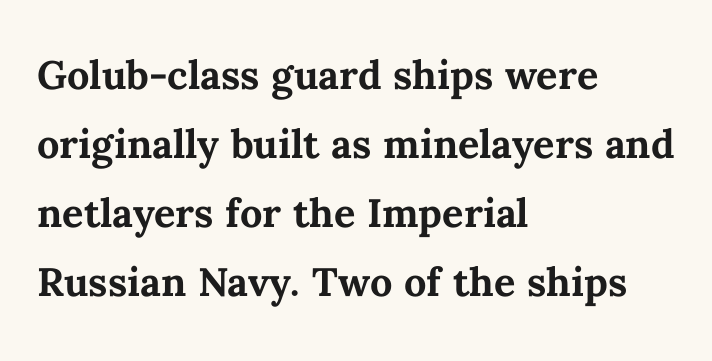
Strong, thick strokes mark this as bold type. A typesetter would call this proportional, since set widths differ per character. A clean baseline with only descenders dipping below it. Does the copy run flush right? No — it runs flush left. Is the letter spacing exaggerated? No — it looks like the ordinary default.
